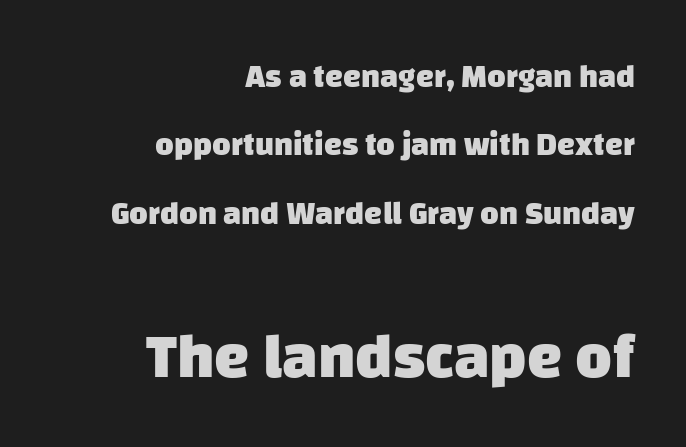
{"serif": "no", "bold": "yes", "weight": "heavy", "width": "normal", "stroke_contrast": "low", "x_height": "large", "monospaced": "no", "underline": "no", "align": "right", "line_spacing": "loose", "line_spacing_ratio": 2.14, "letter_spacing": "normal", "letter_spacing_em": 0.0, "larger_block": "second", "size_ratio": 1.97, "glyph_px": 63}
